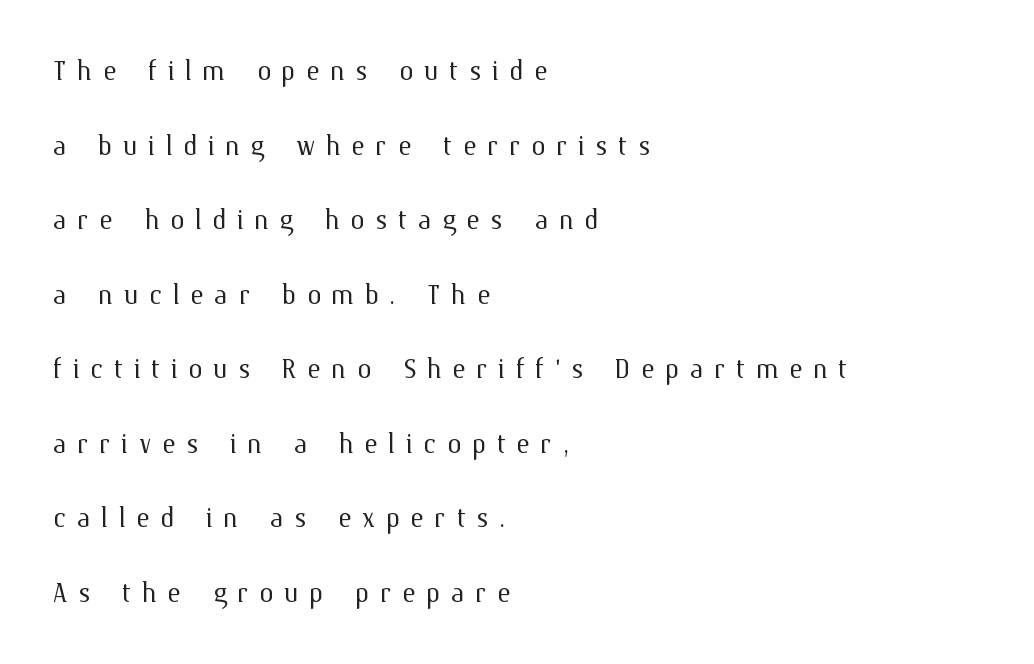
Notice how the passage keeps a crisp vertical edge on the left only. Short note: letters widely spaced. A typesetter would call this proportional, since set widths differ per character. Interline gaps are noticeably wide in this sample. Glance below the letters and you will spot only blank space.
